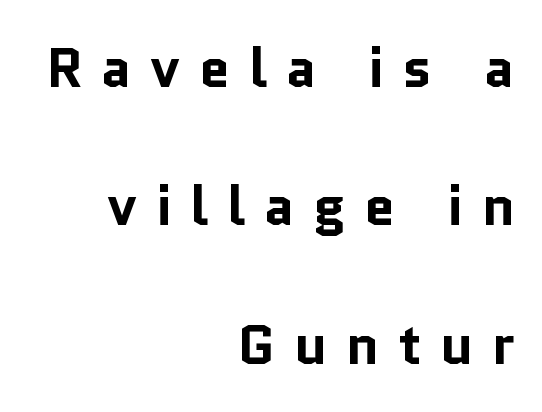
The image shows 56 px bold sans-serif type, upright; set right-aligned, loose line spacing (2.47x), unusually wide letter spacing (+0.33 em), not underlined; low stroke contrast and a medium x-height.
